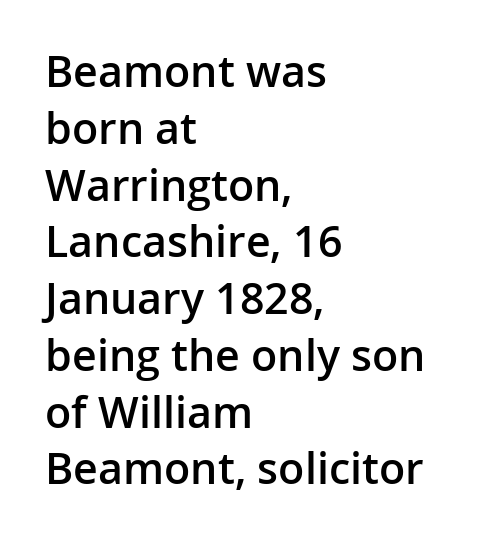
{"serif": "no", "italic": "no", "bold": "semi", "weight": "semibold", "width": "normal", "stroke_contrast": "low", "x_height": "medium", "monospaced": "no", "underline": "no", "align": "left", "line_spacing": "normal", "line_spacing_ratio": 1.32, "letter_spacing": "normal", "letter_spacing_em": 0.0, "glyph_px": 43}
